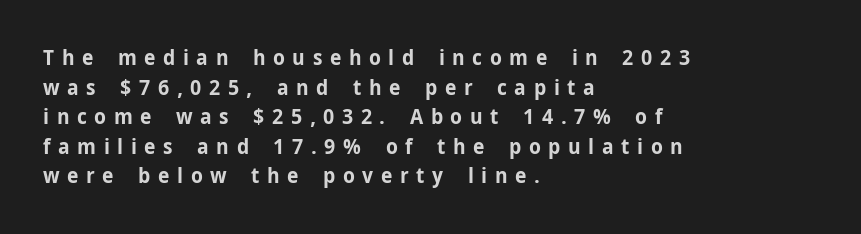
Heft: maximum for text — a bold. The rag falls on the right side of this text block. The leading is moderate, giving the passage an even texture. Underlining? Definitely not there.
